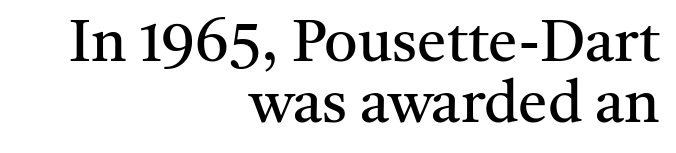
The image shows 59 px regular-weight serif type, upright; set right-aligned, tight line spacing (1.03x), normal letter spacing, not underlined; medium stroke contrast and a medium x-height.
